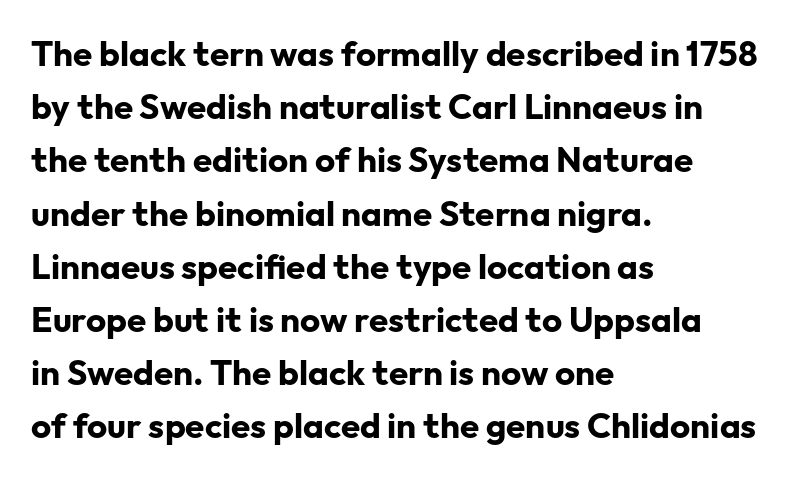
No word sits above an underline. Tall strokes in this sample are plumb rather than angled. Does the copy run flush right? No — it runs flush left. Line spacing here is normal. Students, this is bold: see how much ink each stroke carries.
